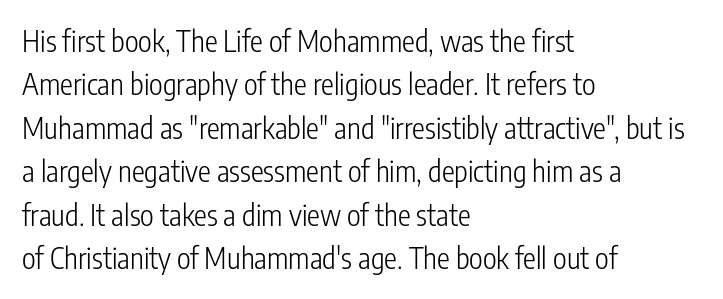
{"serif": "no", "italic": "no", "bold": "no", "weight": "light", "width": "condensed", "stroke_contrast": "low", "x_height": "medium", "monospaced": "no", "underline": "no", "align": "left", "line_spacing": "normal", "line_spacing_ratio": 1.5, "letter_spacing": "normal", "letter_spacing_em": 0.0, "glyph_px": 29}
